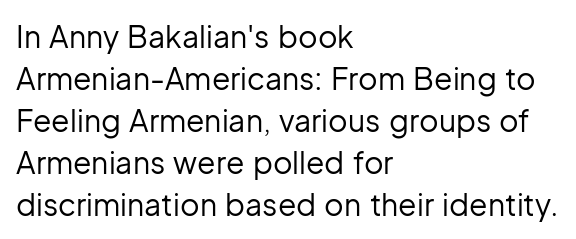
{"serif": "no", "italic": "no", "bold": "no", "weight": "regular", "width": "normal", "stroke_contrast": "low", "x_height": "medium", "monospaced": "no", "underline": "no", "align": "left", "line_spacing": "normal", "line_spacing_ratio": 1.4, "letter_spacing": "normal", "letter_spacing_em": 0.0, "glyph_px": 30}
